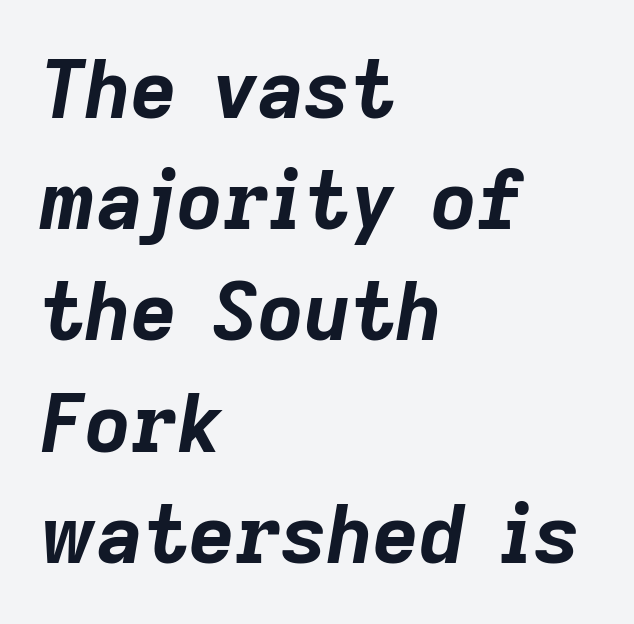
The image shows 80 px bold type, italic (leaning right); set left-aligned, normal line spacing (1.39x), normal letter spacing, not underlined; low stroke contrast and a medium x-height.
